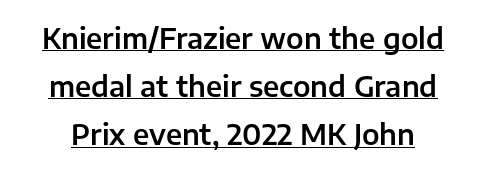
Q: Is the text italic (slanted)? A: No, it is upright.
Q: Is the typeface a serif or a sans-serif typeface? A: Sans-serif.
Q: Is the text underlined? A: Yes.
Q: Is the spacing between letters normal or unusually wide? A: Normal.
Q: Width (condensed, normal, or wide)? A: Normal.
Q: Stroke contrast? A: Low.
Q: x-height? A: Medium.
Q: Monospaced? A: No.
